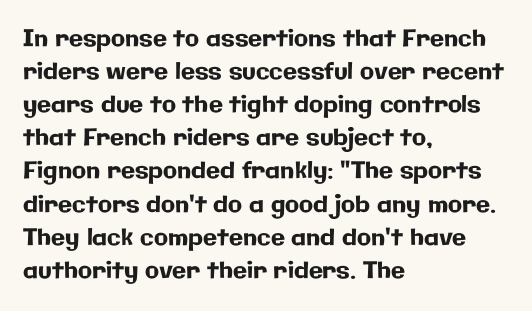
The image shows 23 px text type, upright; set left-aligned, normal line spacing (1.44x), normal letter spacing, not underlined.
